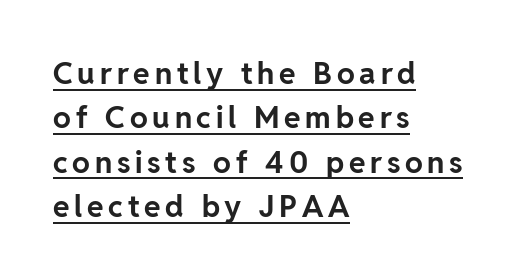
Glance below the letters and you will spot a drawn line. Is this a fixed-width face? No — the glyphs have proportional, varying widths. The passage shown is emphatically bold. To sum up the face: it is a sans, with no serifs.
